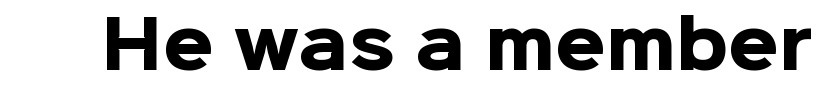
You could not count columns in this text — the font is proportionally spaced. The words here are not underlined. The face used here is a sans, in the tradition of grotesques and geometrics. A roman cut, with each character standing at attention. These words are printed bold, with thick strokes throughout. Each word holds together tightly as a unit, with standard inter-letter gaps.
